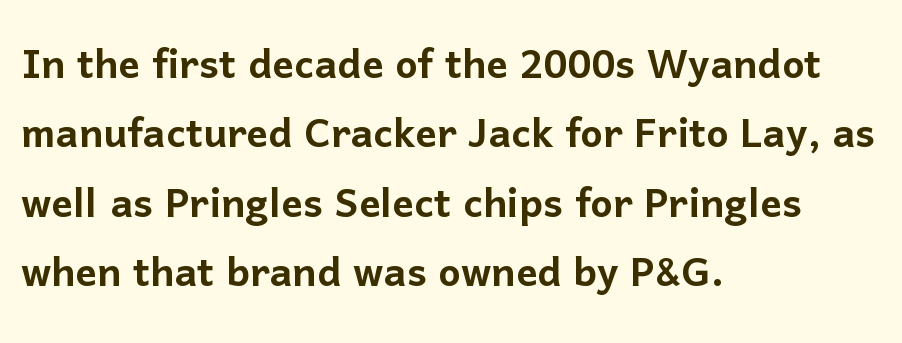
Q: Is the text italic (slanted)? A: No, it is upright.
Q: Is the typeface a serif or a sans-serif typeface? A: Sans-serif.
Q: Is the text underlined? A: No.
Q: How is the paragraph aligned? A: Left-aligned.
Q: Is the spacing between letters normal or unusually wide? A: Normal.
Q: Is the spacing between lines tight, normal or loose? A: Normal.
Q: Width (condensed, normal, or wide)? A: Normal.
Q: Stroke contrast? A: Low.
Q: x-height? A: Medium.
Q: Monospaced? A: No.
